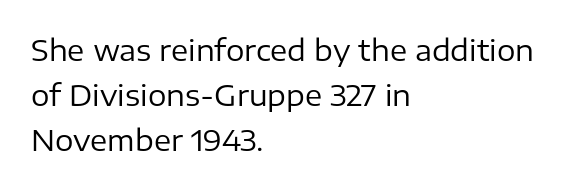
This is roman type, the default non-slanted kind. Character widths vary here, with narrow letters taking less room than wide ones. Is this a heavy cut? Hardly; it is regular or lighter. You could call the tracking neutral — neither tight nor loose. Unmarked baselines from the first word to the last. The vertical gap from one line to the next is medium.
